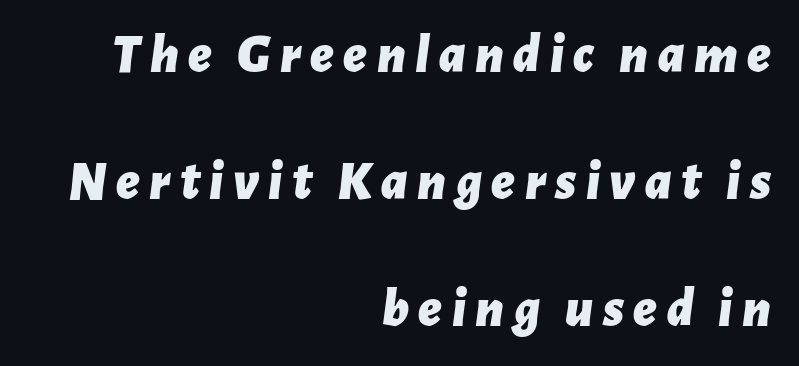
The image shows 55 px bold type, italic (leaning right); set right-aligned, loose line spacing (2.31x), not underlined; low stroke contrast and a medium x-height.
